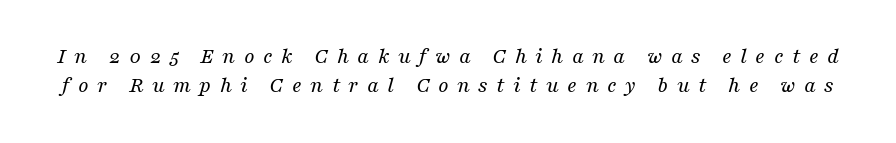
{"italic": "yes", "lean": "right", "slant_degrees": 16, "bold": "no", "underline": "no", "line_spacing": "normal", "line_spacing_ratio": 1.27, "letter_spacing": "wide", "letter_spacing_em": 0.36, "glyph_px": 23}
